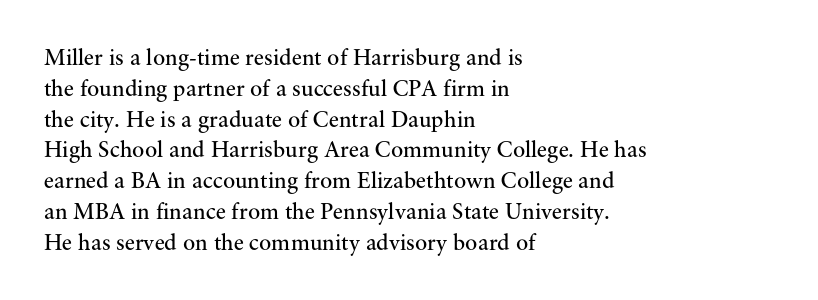
The image shows 23 px text type, upright; set left-aligned, normal line spacing (1.34x), normal letter spacing, not underlined.
